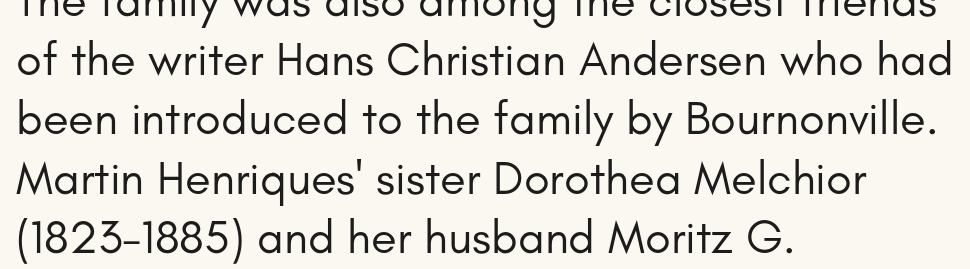
The image shows 47 px regular-weight sans-serif type, upright; set left-aligned, normal line spacing (1.26x), normal letter spacing, not underlined; low stroke contrast and a small x-height.
